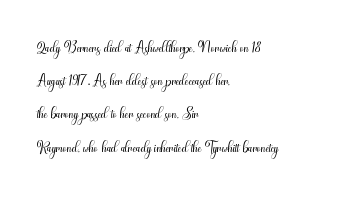
Weight: regular or lighter. Tracking value appears to be zero — textbook default spacing. The passage shown stacks its lines at a standard gap. The lines in this sample share a left origin and differ only in where they stop. Anything drawn beneath the words? Only blank space.
